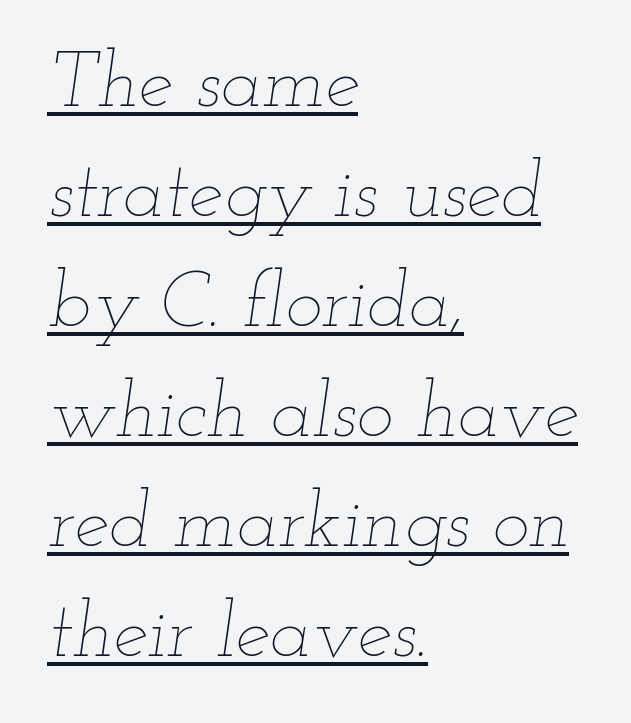
Q: Is the text bold? A: No.
Q: Is the text italic (slanted)? A: Yes, it leans right by about 12 degrees.
Q: Is the text underlined? A: Yes.
Q: How is the paragraph aligned? A: Left-aligned.
Q: Is the spacing between letters normal or unusually wide? A: Normal.
Q: Is the spacing between lines tight, normal or loose? A: Normal.
Q: Width (condensed, normal, or wide)? A: Wide.
Q: Stroke contrast? A: Low.
Q: x-height? A: Small.
Q: Monospaced? A: No.
